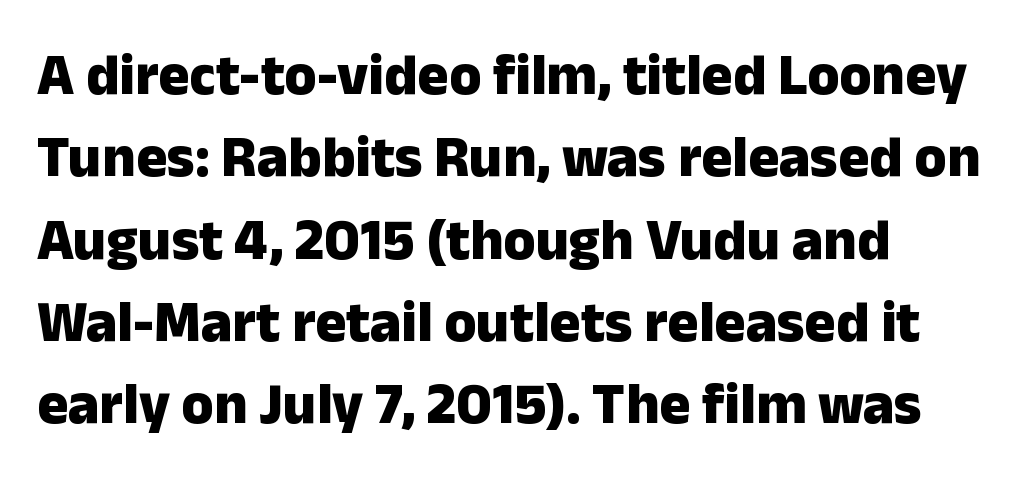
The paragraph has a hard left edge and a soft right edge. How are the letters spaced? Ordinarily, with no added tracking. The face used here is proportionally spaced, like ordinary book or web type. When letters stand straight like this, we call the style roman or upright. Observe the absence of serifs on each vertical stroke in this sample.
